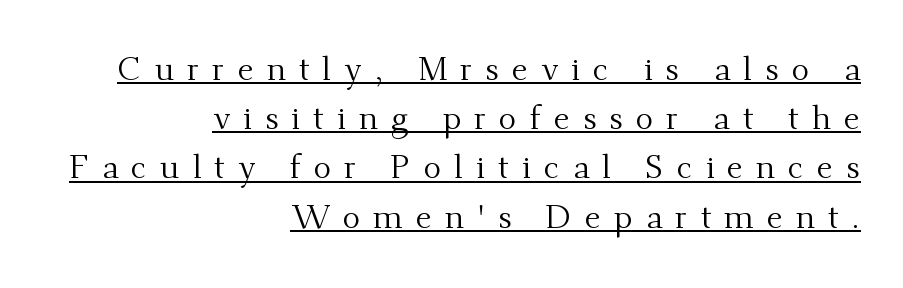
{"serif": "yes", "italic": "no", "bold": "no", "weight": "regular", "width": "normal", "stroke_contrast": "medium", "x_height": "small", "monospaced": "no", "underline": "yes", "align": "right", "line_spacing": "normal", "line_spacing_ratio": 1.49, "letter_spacing": "wide", "letter_spacing_em": 0.4, "glyph_px": 33}
